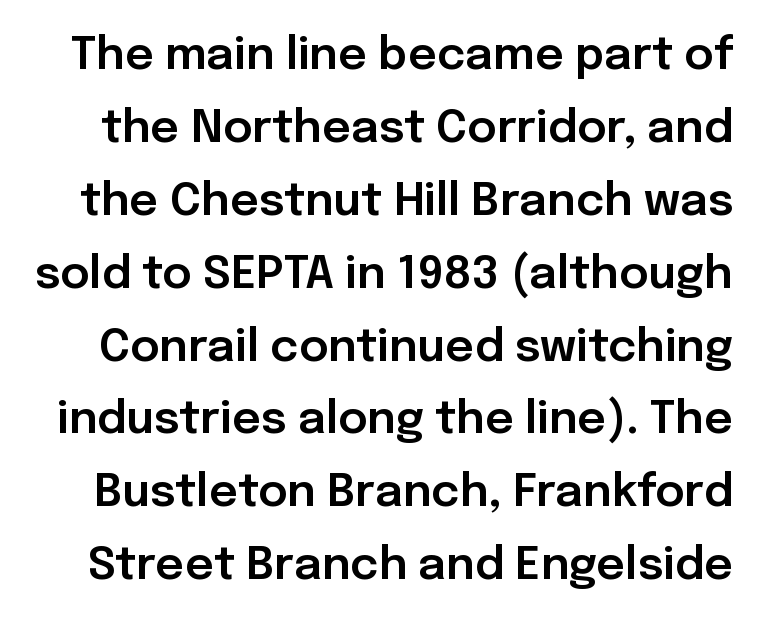
The image shows 45 px sans-serif type, upright; set normal line spacing (1.62x), normal letter spacing, not underlined; low stroke contrast and a medium x-height.
